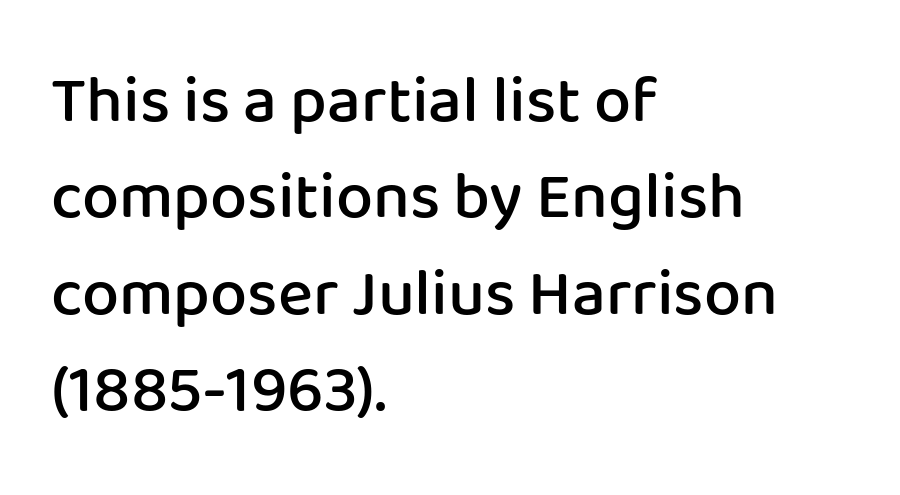
The type family on display is of the sans-serif kind. The rows are spaced the way most documents space them. On the weight axis this lands at semibold, roughly 600. The letters sit at their default tracking, neither squeezed nor spread.
